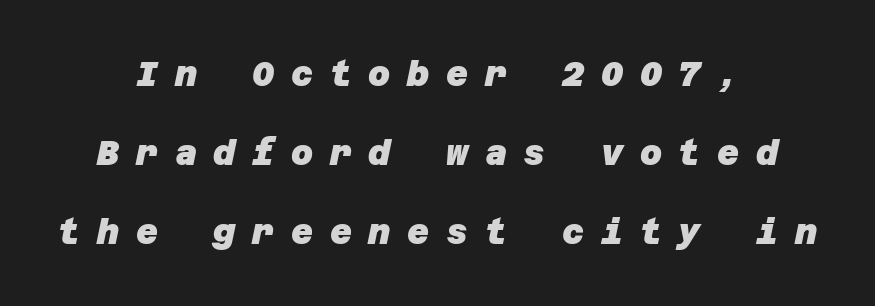
The image shows 34 px heavy sans-serif type; set centered, loose line spacing (2.32x), unusually wide letter spacing (+0.49 em), not underlined; low stroke contrast and a large x-height.
